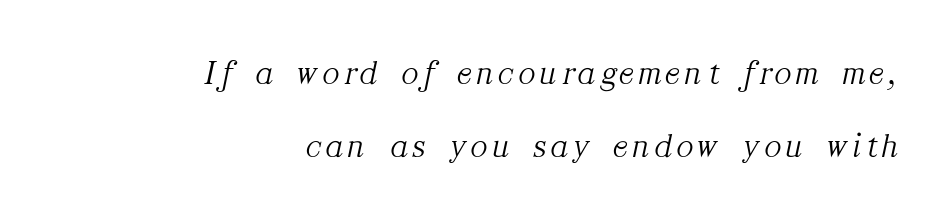
The image shows 35 px light serif type, italic (leaning right); set right-aligned, loose line spacing (2.08x), not underlined; medium stroke contrast and a medium x-height.
